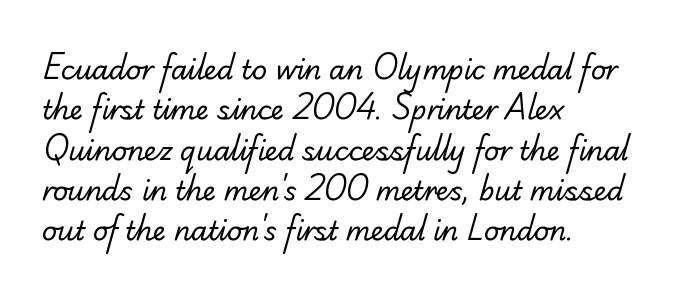
Q: Is the text bold? A: No.
Q: Is the text underlined? A: No.
Q: How is the paragraph aligned? A: Left-aligned.
Q: Is the spacing between letters normal or unusually wide? A: Normal.
Q: Is the spacing between lines tight, normal or loose? A: Normal.
